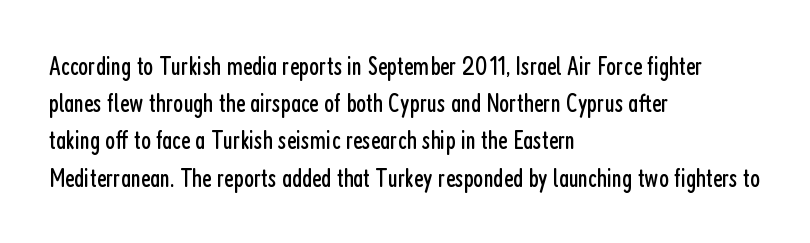
Q: Is the text bold? A: No.
Q: Is the text italic (slanted)? A: No, it is upright.
Q: Is the text underlined? A: No.
Q: How is the paragraph aligned? A: Left-aligned.
Q: Is the spacing between letters normal or unusually wide? A: Normal.
Q: Is the spacing between lines tight, normal or loose? A: Normal.
